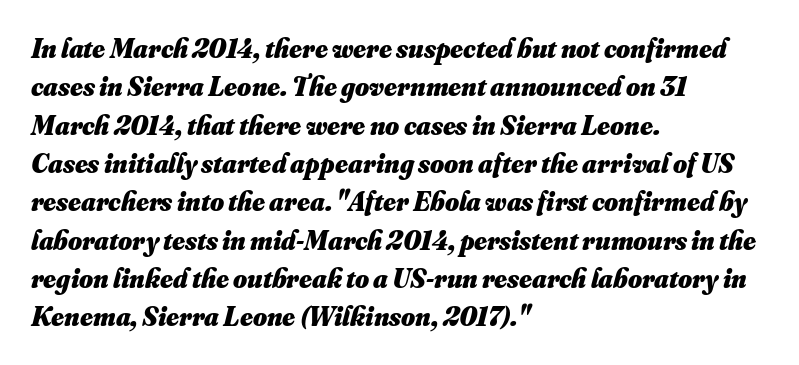
The setting favours the left margin, as ordinary paragraphs usually do. The baseline area is clear. Each glyph is drawn with heavy, bold strokes. Standard letterfit; no display-style spreading of the glyphs. A normal amount of white space separates one row of letters from the next.
